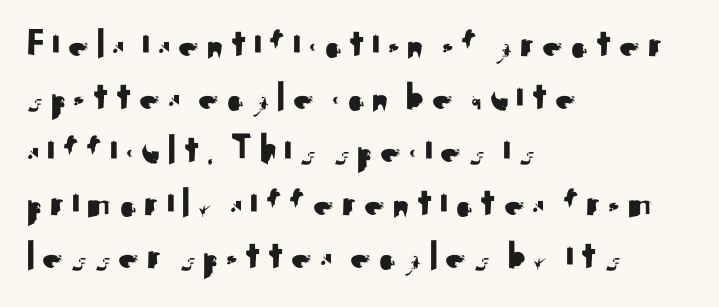
{"serif": "no", "italic": "no", "width": "normal", "stroke_contrast": "medium", "x_height": "small", "monospaced": "no", "underline": "no", "align": "left", "line_spacing": "normal", "line_spacing_ratio": 1.26, "glyph_px": 42}
